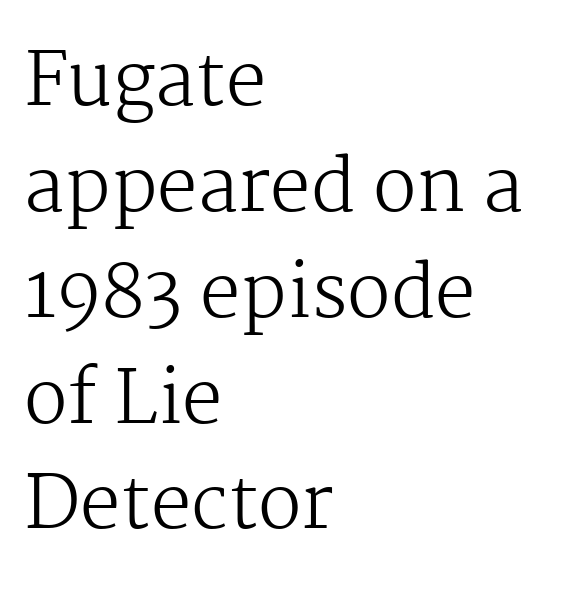
The image shows 72 px regular-weight serif type, upright; set left-aligned, normal line spacing (1.47x), normal letter spacing, not underlined; medium stroke contrast and a medium x-height.
